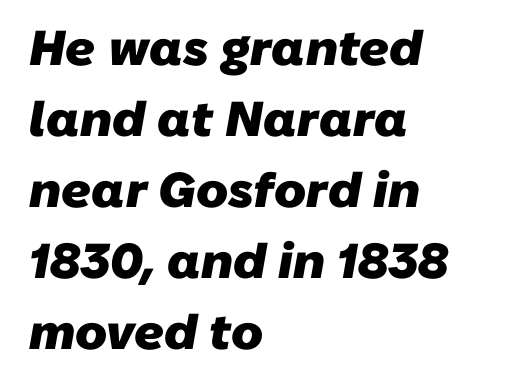
As a designer I'd log this as weight 700, bold. Look at the bottom of the vertical strokes: they stop flat, with no serifs. Spacing verdict: proportional, widths tailored to each character. The rendering anchors every line to the left-hand side.
